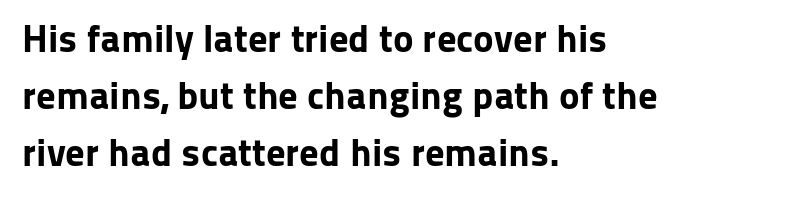
Posture: straight, roman, zero tilt. Type without underlining. Chunky letters — that's bold for sure. Whoever set this chose a conventional vertical rhythm. A typesetter would label this face a sans.
